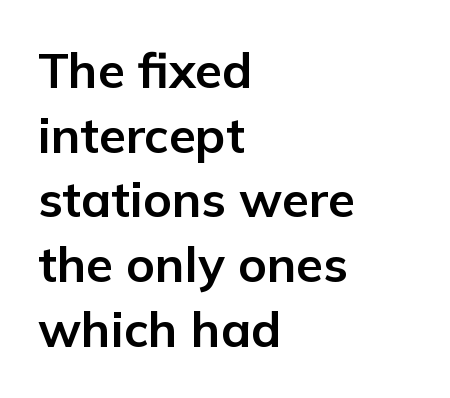
{"serif": "no", "italic": "no", "bold": "yes", "weight": "bold", "width": "normal", "stroke_contrast": "low", "x_height": "medium", "monospaced": "no", "underline": "no", "align": "left", "line_spacing": "normal", "line_spacing_ratio": 1.32, "letter_spacing": "normal", "letter_spacing_em": 0.0, "glyph_px": 49}
